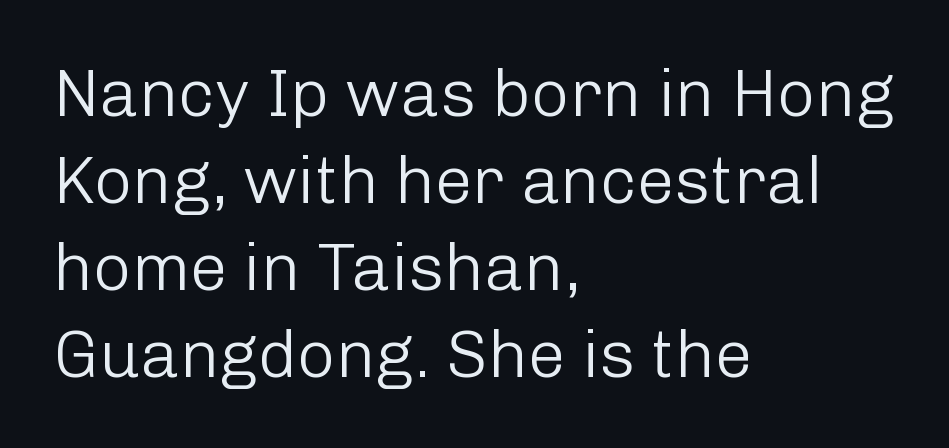
This sample has the flowing, uneven cadence of proportional lettering. A roman cut, with each character standing at attention. The paragraph shown leans on its left margin. Heaviness? Minimal to ordinary, like unemphasized prose. Compared with typical paragraphs, the rows here are spaced about the same. The glyphs in this specimen are sans serif.
